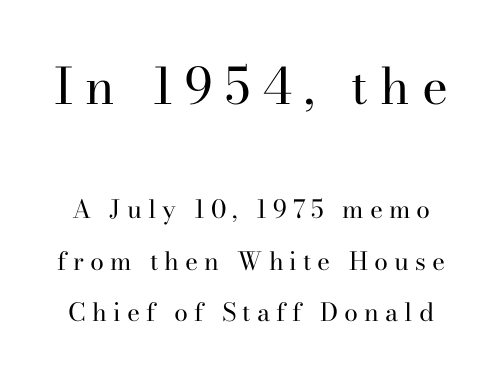
{"serif": "yes", "italic": "no", "bold": "no", "weight": "regular", "width": "normal", "stroke_contrast": "high", "x_height": "small", "monospaced": "no", "underline": "no", "line_spacing": "loose", "line_spacing_ratio": 2.05, "letter_spacing": "wide", "letter_spacing_em": 0.24, "larger_block": "first", "size_ratio": 2.0, "glyph_px": 50}
